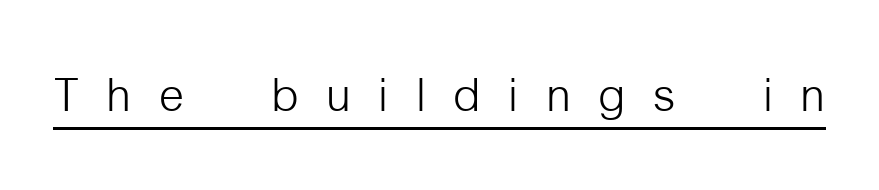
Q: Is the text bold? A: No.
Q: Is the text italic (slanted)? A: No, it is upright.
Q: Is the typeface a serif or a sans-serif typeface? A: Sans-serif.
Q: Is the text underlined? A: Yes.
Q: Is the spacing between letters normal or unusually wide? A: Unusually wide.
Q: Width (condensed, normal, or wide)? A: Condensed.
Q: Stroke contrast? A: Low.
Q: x-height? A: Medium.
Q: Monospaced? A: No.
